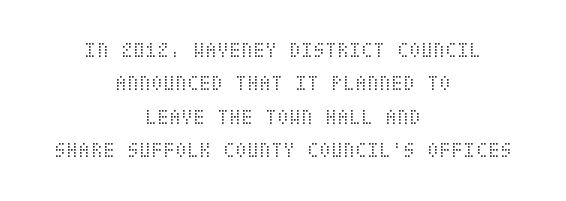
{"italic": "no", "bold": "no", "underline": "no", "align": "center", "line_spacing": "normal", "line_spacing_ratio": 1.52, "letter_spacing": "normal", "letter_spacing_em": 0.0, "glyph_px": 22}
